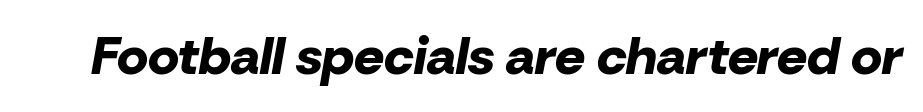
The image shows 53 px bold type, italic (leaning right); set normal letter spacing, not underlined; low stroke contrast and a medium x-height.
